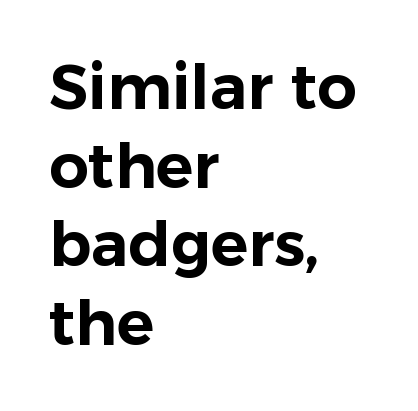
The image shows 62 px sans-serif type, upright; set left-aligned, normal line spacing (1.27x), normal letter spacing, not underlined; low stroke contrast and a medium x-height.
